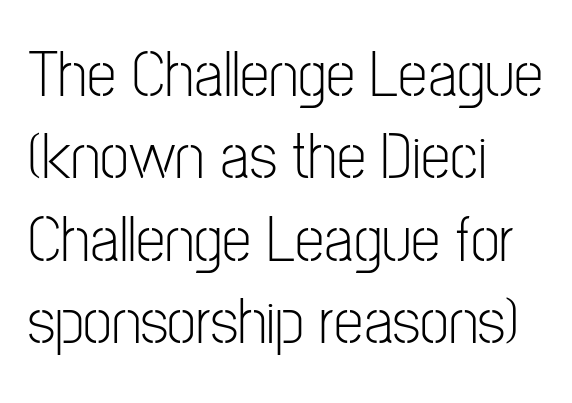
This rendering features lettering with no underline. How would I describe the line gaps? Plain and ordinary. This is the regular roman posture of the typeface. Looks like regular typesetting: each glyph gets only the width it needs.
